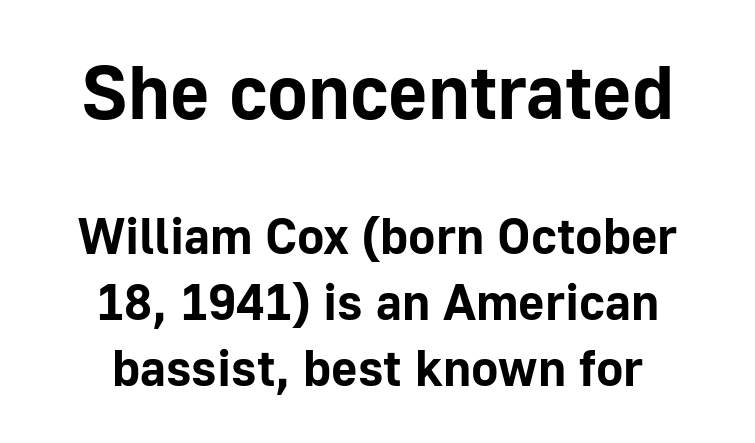
{"serif": "no", "italic": "no", "bold": "yes", "weight": "bold", "width": "normal", "stroke_contrast": "low", "x_height": "medium", "monospaced": "no", "underline": "no", "align": "center", "line_spacing": "normal", "line_spacing_ratio": 1.3, "letter_spacing": "normal", "letter_spacing_em": 0.0, "larger_block": "first", "size_ratio": 1.49, "glyph_px": 76}
